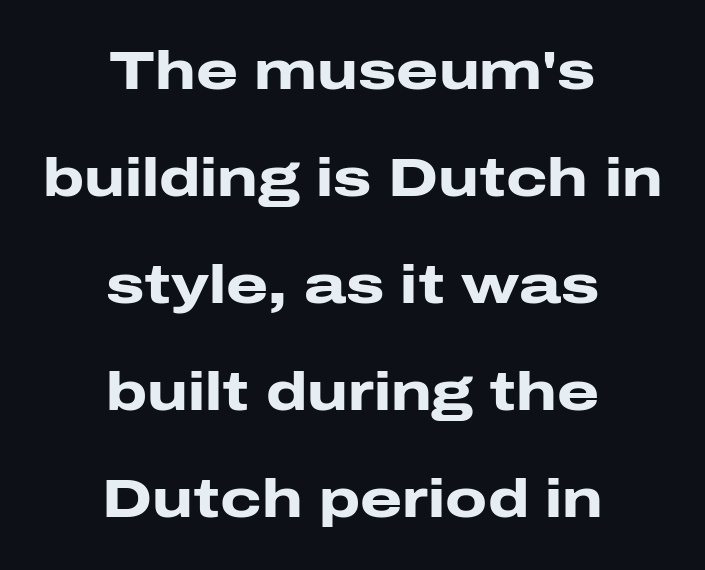
The image shows 54 px heavy, wide sans-serif type, upright; set centered, loose line spacing (1.98x), normal letter spacing, not underlined; low stroke contrast and a medium x-height.
